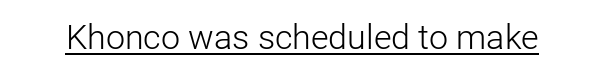
{"serif": "no", "italic": "no", "bold": "no", "weight": "light", "width": "normal", "stroke_contrast": "low", "x_height": "medium", "monospaced": "no", "underline": "yes", "letter_spacing": "normal", "letter_spacing_em": 0.0, "glyph_px": 34}
